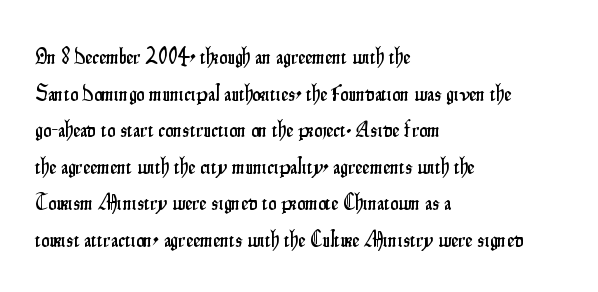
Rendered with straight, roman letterforms. Notice how the passage keeps a crisp vertical edge on the left only. A typesetter would call this leading conventional body-copy spacing. Is the letter spacing exaggerated? No — it looks like the ordinary default.
